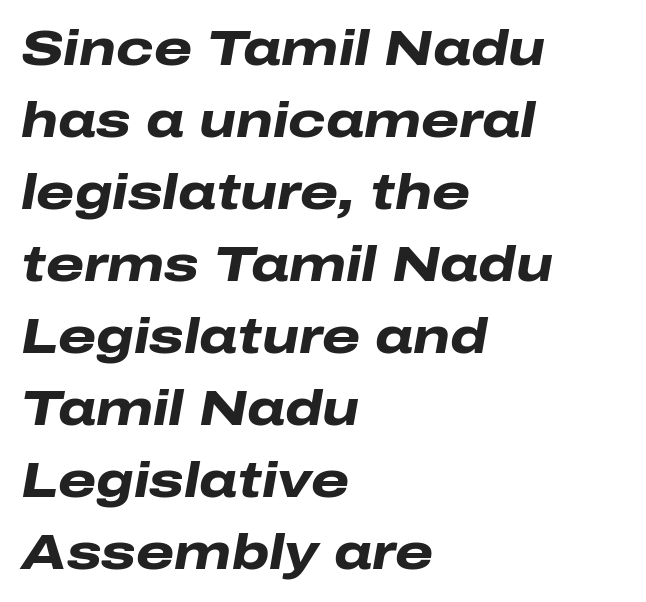
{"italic": "yes", "lean": "right", "slant_degrees": 10, "bold": "yes", "weight": "heavy", "width": "wide", "stroke_contrast": "low", "x_height": "medium", "monospaced": "no", "underline": "no", "align": "left", "line_spacing": "normal", "line_spacing_ratio": 1.47, "letter_spacing": "normal", "letter_spacing_em": 0.0, "glyph_px": 49}
